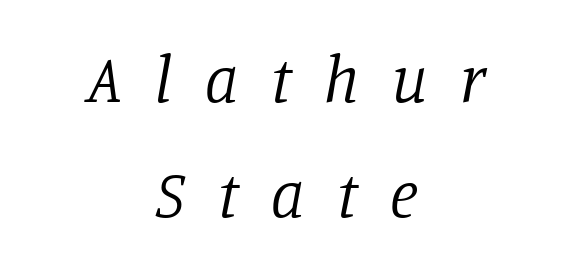
Weight: in the light-to-regular range. The whitespace from short lines is split evenly between both sides. The rendering inserts visible extra space after every character. Font category for this specimen: serif. In terms of posture, this sample is oblique. The baseline area is clear.
